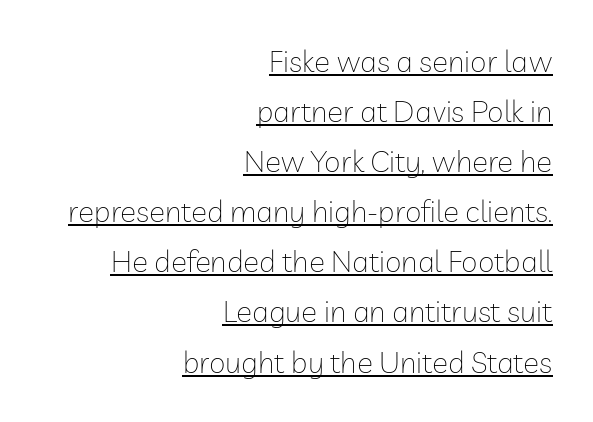
The image shows 30 px thin sans-serif type, upright; set right-aligned, normal line spacing (1.67x), normal letter spacing, underlined; low stroke contrast and a medium x-height.
